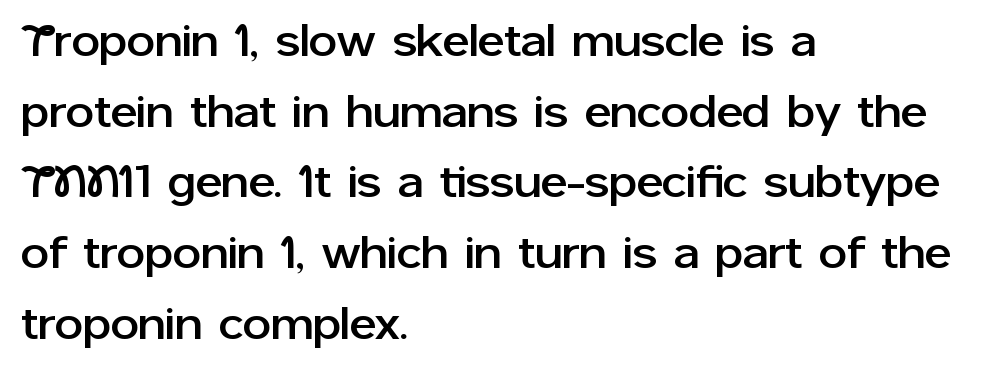
{"serif": "no", "italic": "no", "width": "normal", "stroke_contrast": "low", "x_height": "medium", "monospaced": "no", "underline": "no", "align": "left", "line_spacing": "normal", "line_spacing_ratio": 1.57, "letter_spacing": "normal", "letter_spacing_em": 0.0, "glyph_px": 45}
